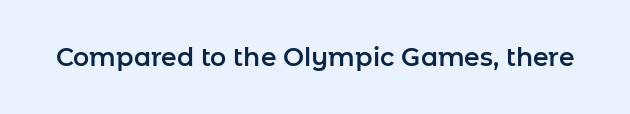
{"italic": "no", "underline": "no", "letter_spacing": "normal", "letter_spacing_em": 0.0, "glyph_px": 25}
